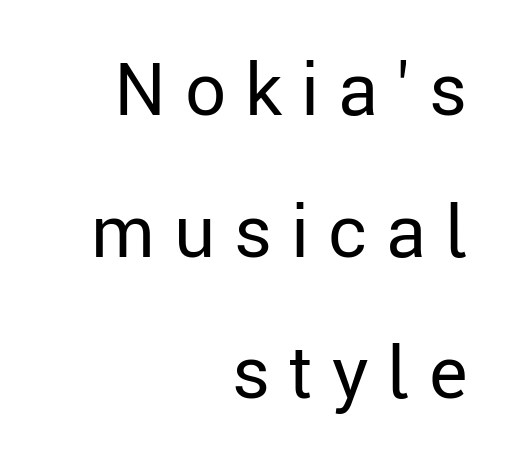
{"serif": "no", "italic": "no", "bold": "no", "weight": "regular", "width": "normal", "stroke_contrast": "low", "x_height": "medium", "monospaced": "no", "underline": "no", "align": "right", "line_spacing": "loose", "line_spacing_ratio": 1.94, "letter_spacing": "wide", "letter_spacing_em": 0.26, "glyph_px": 73}
